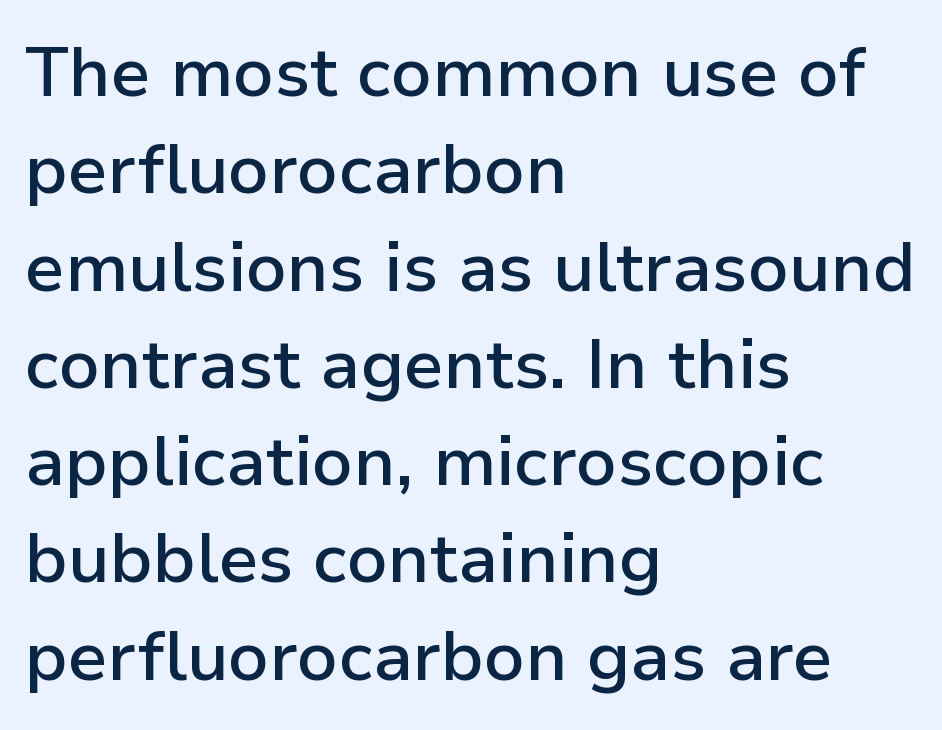
{"serif": "no", "italic": "no", "bold": "semi", "weight": "semibold", "width": "normal", "stroke_contrast": "low", "x_height": "medium", "monospaced": "no", "underline": "no", "align": "left", "line_spacing": "normal", "line_spacing_ratio": 1.39, "letter_spacing": "normal", "letter_spacing_em": 0.0, "glyph_px": 70}
